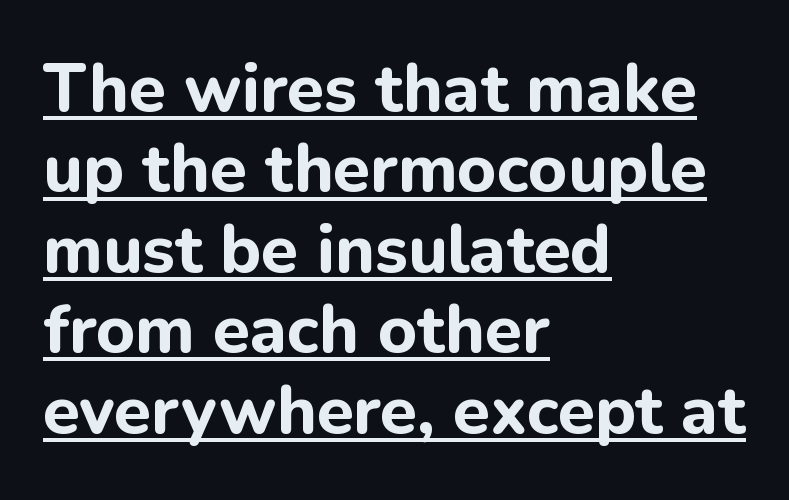
This sample has the flowing, uneven cadence of proportional lettering. When letters stand straight like this, we call the style roman or upright. Strokes here are thick enough to call this a true bold. The rag falls on the right side of this text block. Decoration check: the copy is underlined.
